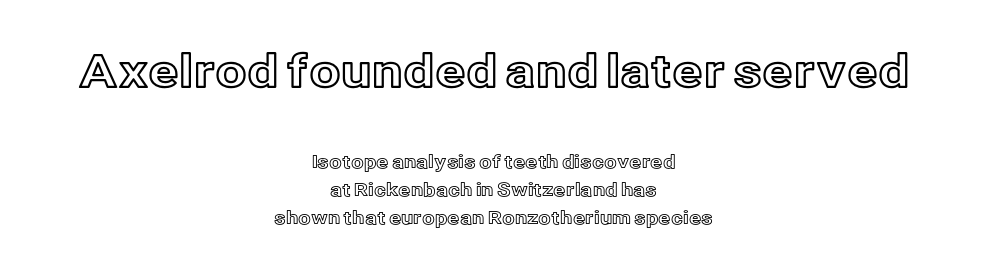
{"italic": "no", "width": "normal", "x_height": "medium", "monospaced": "no", "underline": "no", "align": "center", "line_spacing": "normal", "line_spacing_ratio": 1.56, "letter_spacing": "normal", "letter_spacing_em": 0.0, "larger_block": "first", "size_ratio": 2.5, "glyph_px": 45}
